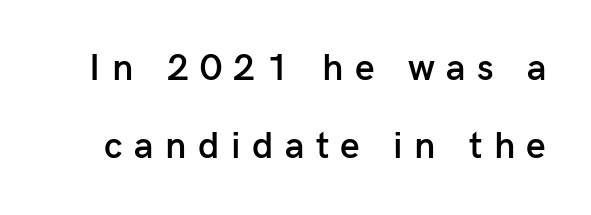
The image shows 38 px semibold sans-serif type, upright; set loose line spacing (2.05x), unusually wide letter spacing (+0.3 em), not underlined; low stroke contrast and a medium x-height.
